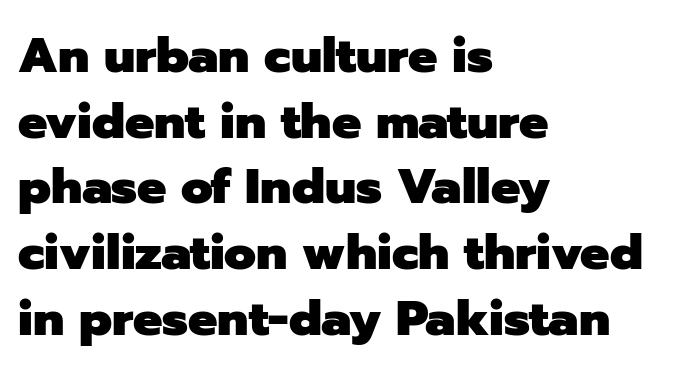
Q: Is the text bold? A: Yes.
Q: Is the text italic (slanted)? A: No, it is upright.
Q: Is the typeface a serif or a sans-serif typeface? A: Sans-serif.
Q: Is the text underlined? A: No.
Q: How is the paragraph aligned? A: Left-aligned.
Q: Is the spacing between letters normal or unusually wide? A: Normal.
Q: Is the spacing between lines tight, normal or loose? A: Normal.
Q: Width (condensed, normal, or wide)? A: Normal.
Q: Stroke contrast? A: Low.
Q: x-height? A: Medium.
Q: Monospaced? A: No.
